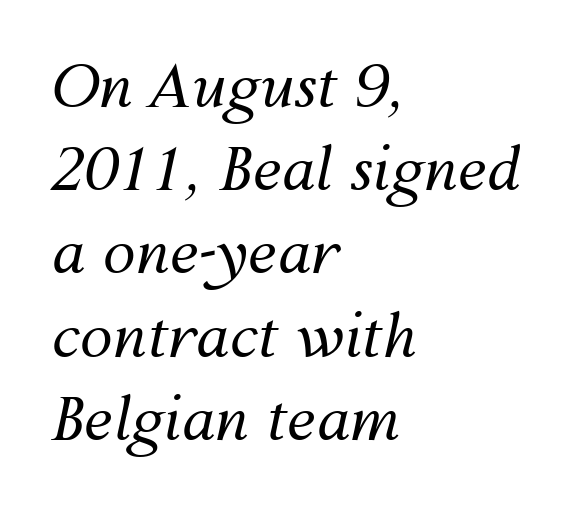
Each word holds together tightly as a unit, with standard inter-letter gaps. The passage shown is not bold in any degree. Just letters on the line, the space beneath them empty. Baseline-to-baseline distance is the conventional proportion of letter height. This sample has the flowing, uneven cadence of proportional lettering. The text block is weighted toward the left margin, trailing off unevenly rightward.
